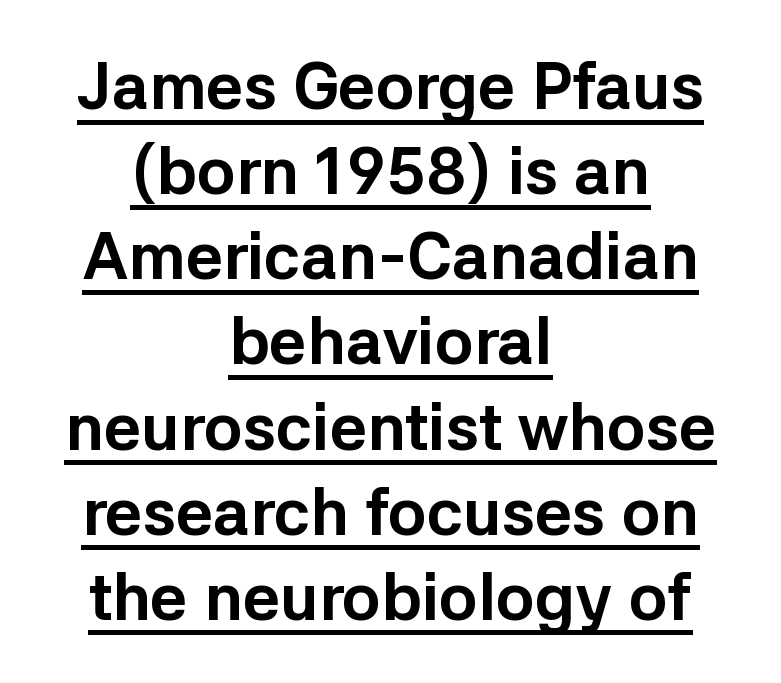
The image shows 65 px bold sans-serif type, upright; set centered, normal line spacing (1.31x), normal letter spacing, underlined; low stroke contrast and a medium x-height.
